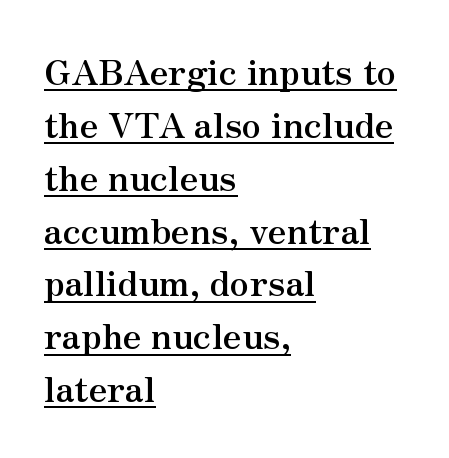
Inter-character spacing is left at the font's built-in metrics. The compositor pushed each line to the left boundary. Look at the bottom of the vertical strokes: they flare into serifs here. The glyphs have the mass of a bold cut. Character widths vary here, with narrow letters taking less room than wide ones. Notice how the stems are strictly vertical — no italics here.
